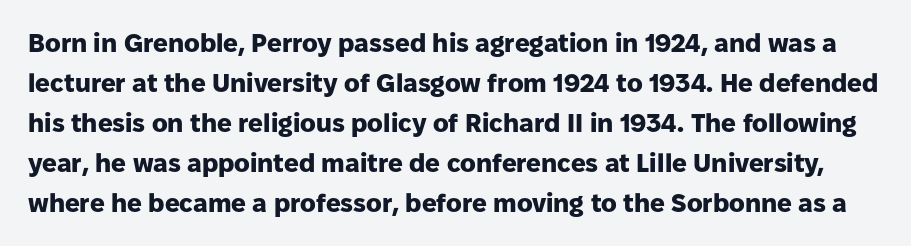
The image shows 26 px bold type, upright; set normal line spacing (1.54x), normal letter spacing, not underlined.
